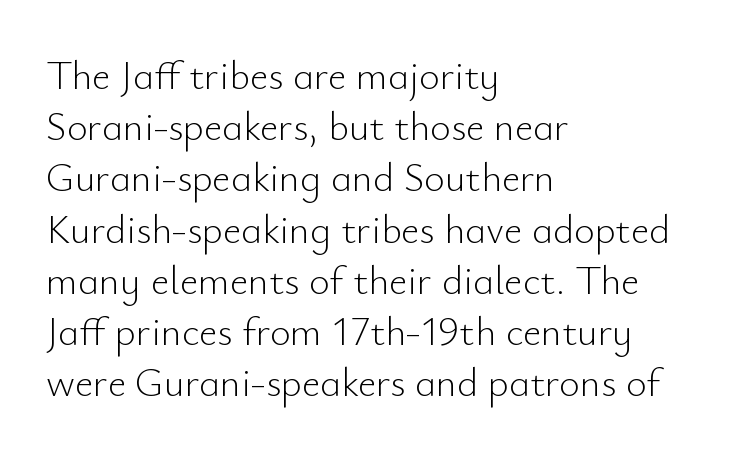
Q: Is the text bold? A: No.
Q: Is the text italic (slanted)? A: No, it is upright.
Q: Is the typeface a serif or a sans-serif typeface? A: Sans-serif.
Q: Is the text underlined? A: No.
Q: How is the paragraph aligned? A: Left-aligned.
Q: Is the spacing between letters normal or unusually wide? A: Normal.
Q: Is the spacing between lines tight, normal or loose? A: Normal.
Q: Width (condensed, normal, or wide)? A: Normal.
Q: Stroke contrast? A: Low.
Q: x-height? A: Small.
Q: Monospaced? A: No.
